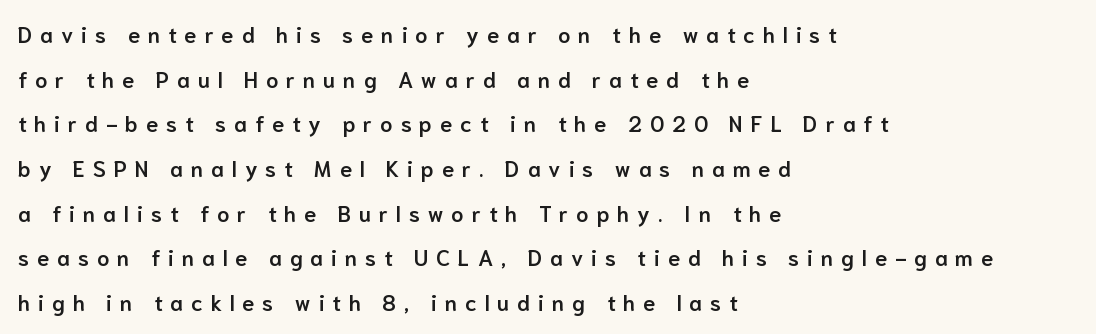
{"italic": "no", "bold": "semi", "underline": "no", "align": "left", "line_spacing": "loose", "line_spacing_ratio": 2.03, "letter_spacing": "wide", "letter_spacing_em": 0.36, "glyph_px": 22}
